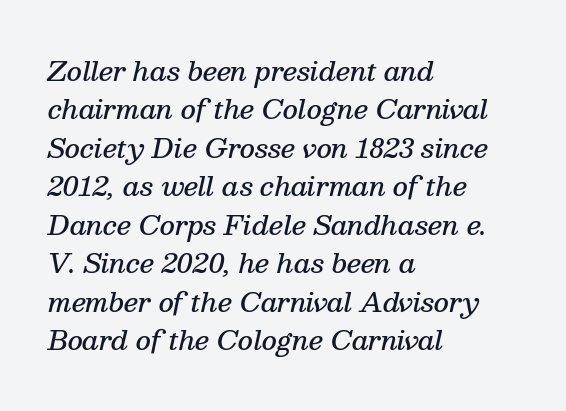
Descender tails drop into unmarked territory. The rendering uses a semibold face; strokes are thickened but not to full bold. Teacher's note: observe the even left margin — that is flush-left alignment. Tracking value appears to be zero — textbook default spacing. The vertical gap from one line to the next is medium. Italic: yes, the glyphs are oblique.
